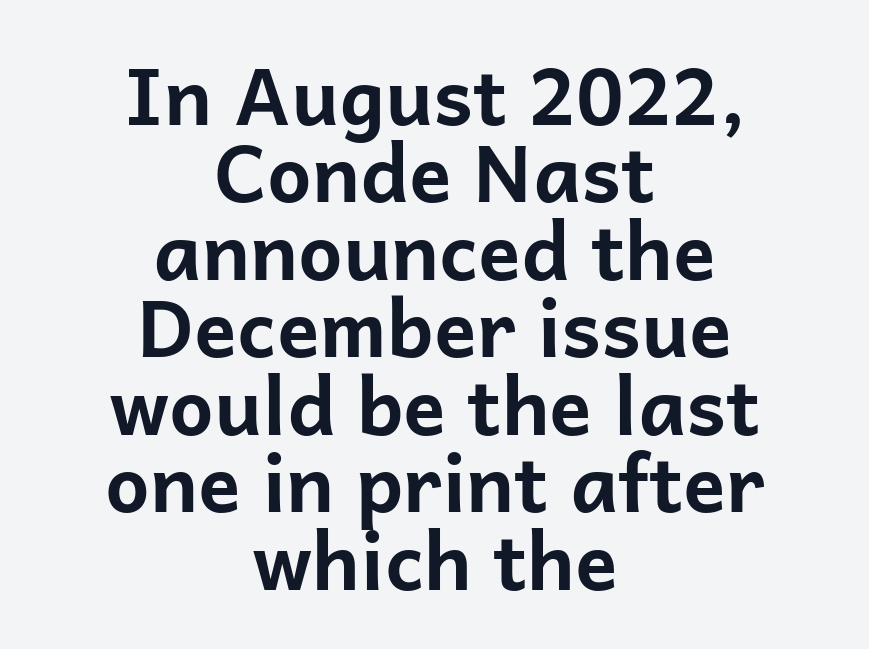
The image shows 79 px bold sans-serif type, upright; set centered, tight line spacing (0.98x), normal letter spacing, not underlined; low stroke contrast and a medium x-height.
